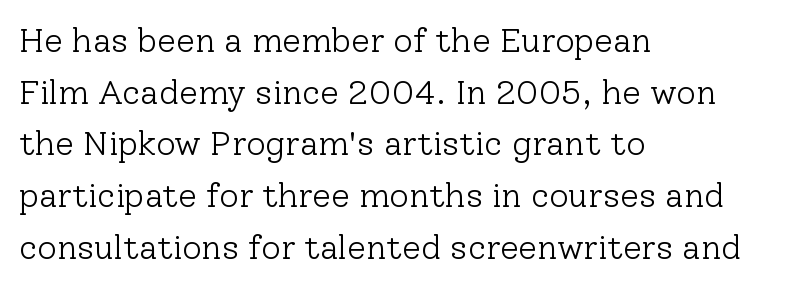
Q: Is the text bold? A: No.
Q: Is the text italic (slanted)? A: No, it is upright.
Q: Is the typeface a serif or a sans-serif typeface? A: Serif.
Q: Is the text underlined? A: No.
Q: How is the paragraph aligned? A: Left-aligned.
Q: Is the spacing between letters normal or unusually wide? A: Normal.
Q: Is the spacing between lines tight, normal or loose? A: Normal.
Q: Width (condensed, normal, or wide)? A: Normal.
Q: Stroke contrast? A: Low.
Q: x-height? A: Medium.
Q: Monospaced? A: No.
